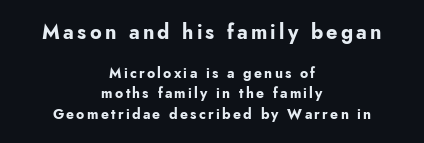
Q: Is the text bold? A: Yes.
Q: Is the text italic (slanted)? A: No, it is upright.
Q: Is the text underlined? A: No.
Q: How is the paragraph aligned? A: Centered.
Q: Is the spacing between lines tight, normal or loose? A: Normal.
Q: Which block of text is set in a larger size, the first (top) or the second (bottom)? A: The first (top) one.
